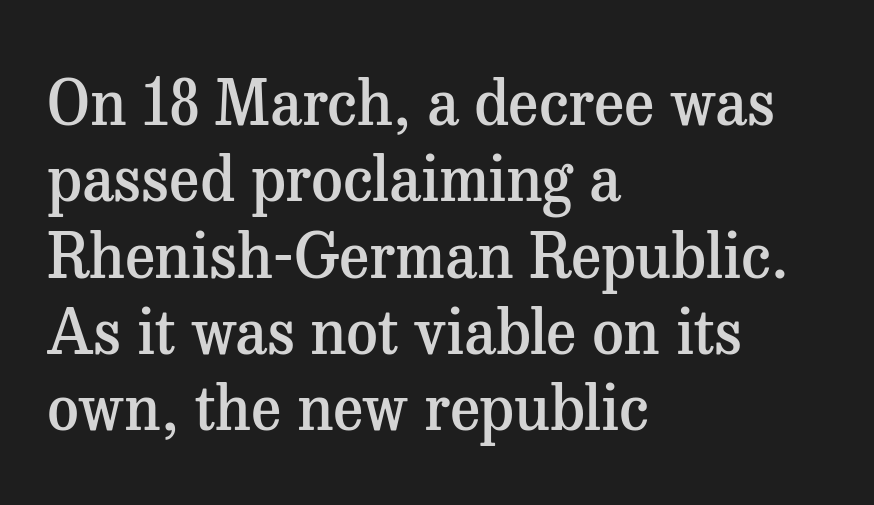
This sample uses an upright cut, with every glyph sitting square on the baseline. Think of a printed novel: that variable character pitch is what you see here. Is the block centered? No — it sits flush against the left margin. Observe the serifs anchoring each vertical stroke in this sample. Tracking value appears to be zero — textbook default spacing.
